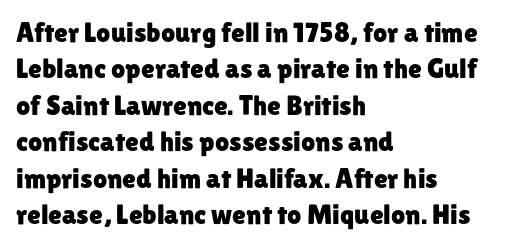
{"serif": "no", "italic": "no", "width": "normal", "stroke_contrast": "low", "x_height": "medium", "monospaced": "no", "underline": "no", "align": "left", "line_spacing": "normal", "line_spacing_ratio": 1.3, "letter_spacing": "normal", "letter_spacing_em": 0.0, "glyph_px": 28}
